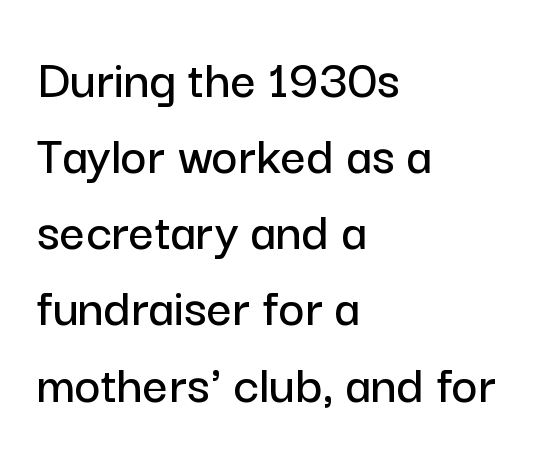
The image shows 56 px sans-serif type, upright; set left-aligned, normal line spacing (1.36x), normal letter spacing, not underlined; low stroke contrast and a medium x-height.
